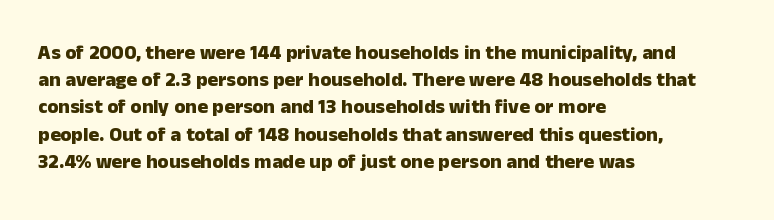
Q: Is the text bold? A: Yes.
Q: Is the text italic (slanted)? A: No, it is upright.
Q: Is the text underlined? A: No.
Q: How is the paragraph aligned? A: Left-aligned.
Q: Is the spacing between letters normal or unusually wide? A: Normal.
Q: Is the spacing between lines tight, normal or loose? A: Normal.
